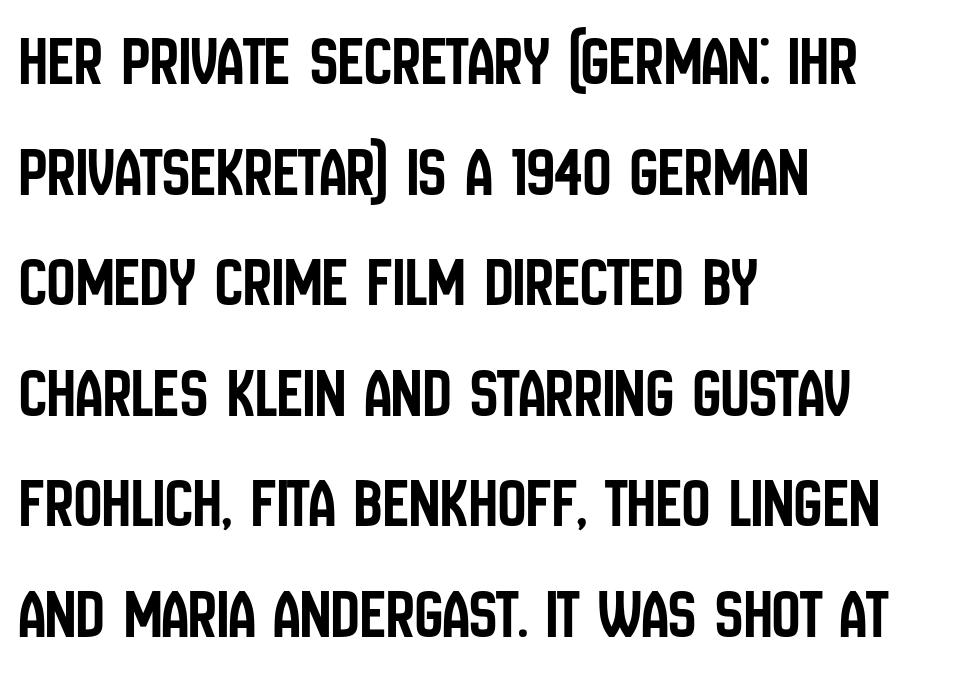
{"serif": "no", "italic": "no", "width": "condensed", "stroke_contrast": "low", "x_height": "large", "monospaced": "no", "underline": "no", "align": "left", "line_spacing": "normal", "line_spacing_ratio": 1.58, "letter_spacing": "normal", "letter_spacing_em": 0.0, "glyph_px": 70}
